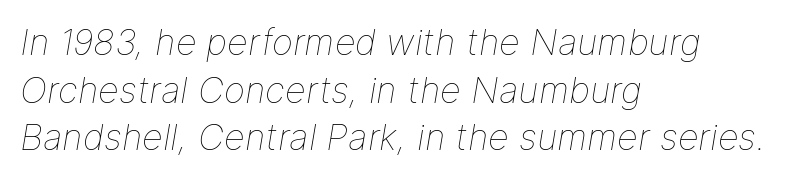
A clean baseline with only descenders dipping below it. Students, observe: this is what conventionally led text looks like. Each letter keeps its own natural width here, so spacing adapts to shape. A light-to-regular cut is what we see here.
